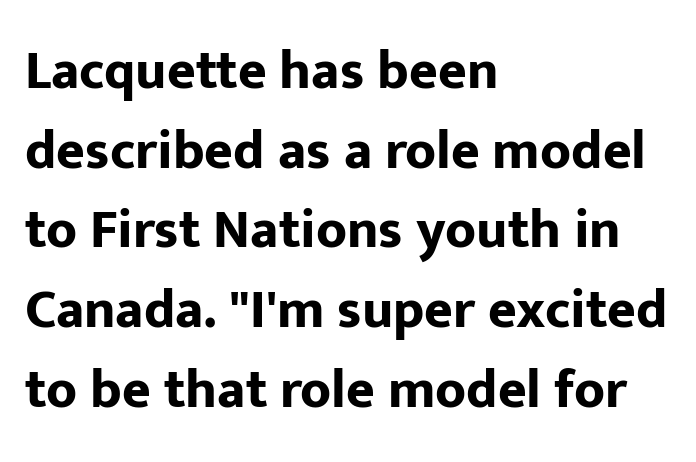
Q: Is the text bold? A: Yes.
Q: Is the text italic (slanted)? A: No, it is upright.
Q: Is the typeface a serif or a sans-serif typeface? A: Sans-serif.
Q: Is the text underlined? A: No.
Q: How is the paragraph aligned? A: Left-aligned.
Q: Is the spacing between letters normal or unusually wide? A: Normal.
Q: Is the spacing between lines tight, normal or loose? A: Normal.
Q: Width (condensed, normal, or wide)? A: Normal.
Q: Stroke contrast? A: Low.
Q: x-height? A: Medium.
Q: Monospaced? A: No.
